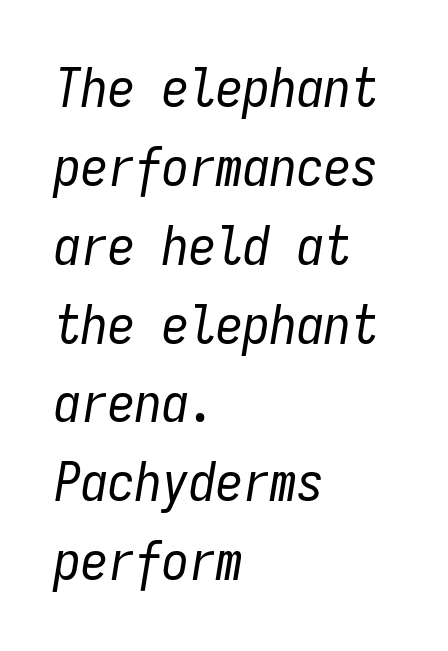
{"italic": "yes", "lean": "right", "slant_degrees": 9, "bold": "no", "weight": "regular", "width": "condensed", "stroke_contrast": "low", "x_height": "medium", "monospaced": "yes", "underline": "no", "align": "left", "line_spacing": "normal", "line_spacing_ratio": 1.46, "letter_spacing": "normal", "letter_spacing_em": 0.0, "glyph_px": 54}
